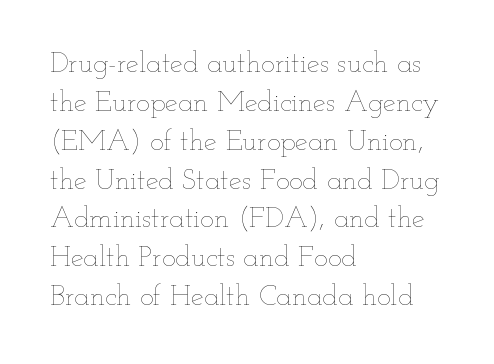
The image shows 29 px thin, wide type, upright; set left-aligned, normal line spacing (1.34x), normal letter spacing, not underlined; low stroke contrast and a small x-height.
